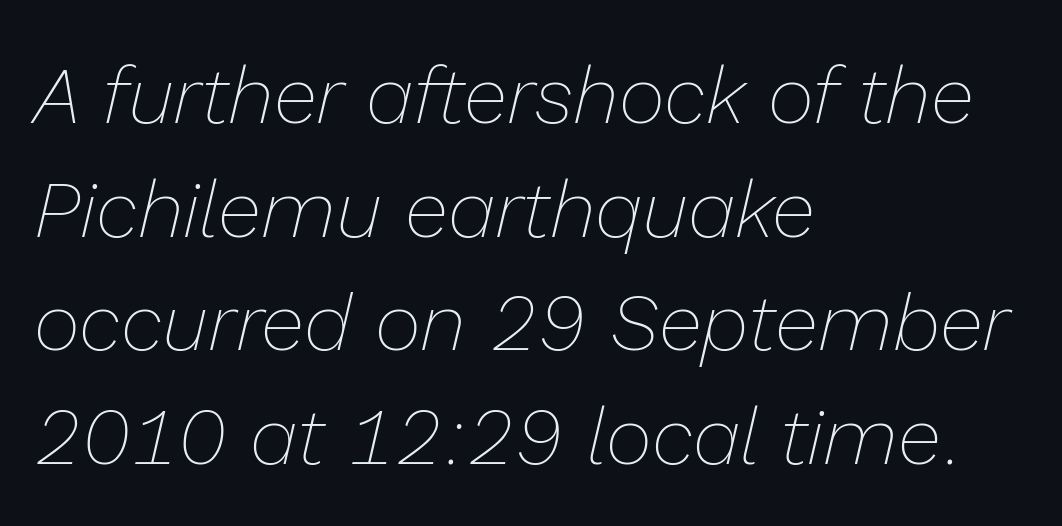
Q: Is the text bold? A: No.
Q: Is the text italic (slanted)? A: Yes, it leans right by about 13 degrees.
Q: Is the text underlined? A: No.
Q: How is the paragraph aligned? A: Left-aligned.
Q: Is the spacing between letters normal or unusually wide? A: Normal.
Q: Is the spacing between lines tight, normal or loose? A: Normal.
Q: Width (condensed, normal, or wide)? A: Normal.
Q: Stroke contrast? A: Low.
Q: x-height? A: Medium.
Q: Monospaced? A: No.
